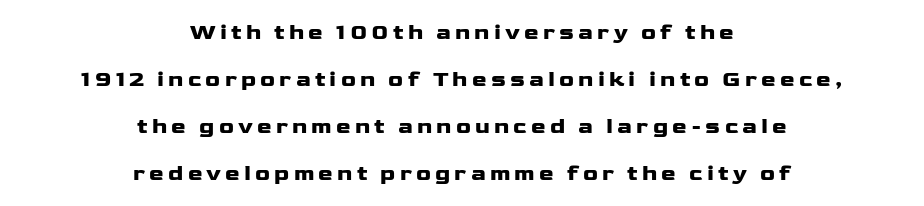
Short and long lines alike share a common midpoint. The baseline area is clear. The sample has been set heavy, in full bold. The lettering holds an erect, upright posture throughout. The space between consecutive lines is lavish.
